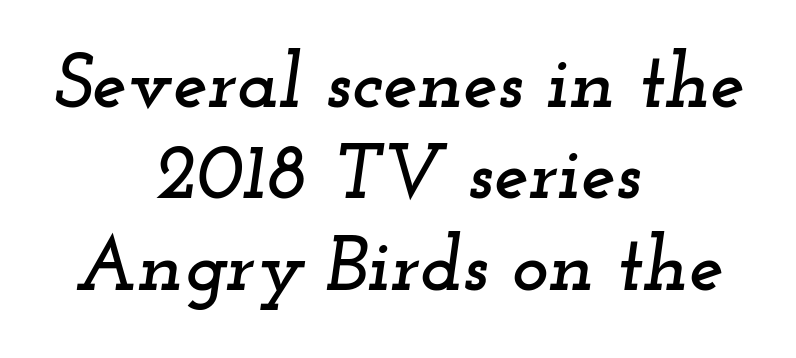
Q: Is the text italic (slanted)? A: Yes, it leans right by about 12 degrees.
Q: Is the typeface a serif or a sans-serif typeface? A: Serif.
Q: Is the text underlined? A: No.
Q: How is the paragraph aligned? A: Centered.
Q: Is the spacing between letters normal or unusually wide? A: Normal.
Q: Width (condensed, normal, or wide)? A: Wide.
Q: Stroke contrast? A: Low.
Q: x-height? A: Small.
Q: Monospaced? A: No.
